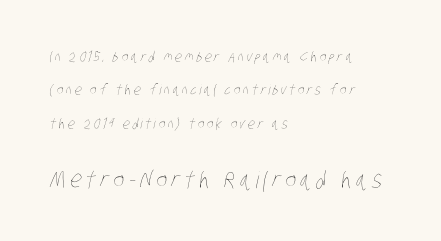
No letter is thick-stroked: the sample isn't bold. The space directly below the letters is spotless. Airy leading. Short and long lines alike share a common starting point at left. The later block is typeset at a bigger size than the earlier block.
